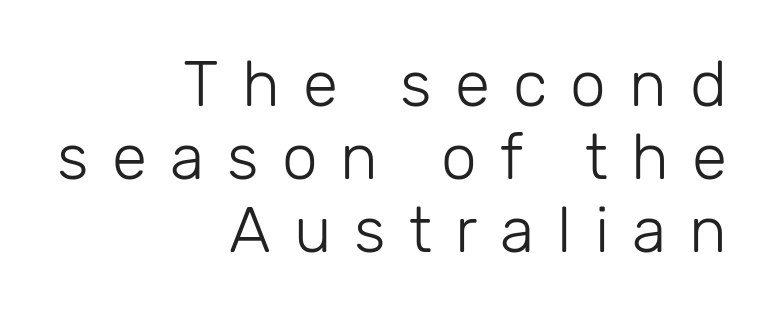
Is there any slant? The stems are plumb. The text block is weighted toward the right margin, trailing off unevenly leftward. Horizontal bands of white between lines are thin slivers. What stands out about the letter spacing? Its width — letters are far apart. On a weight scale, this lands at 450 or below. The typeface chosen for these lines omits serifs.
